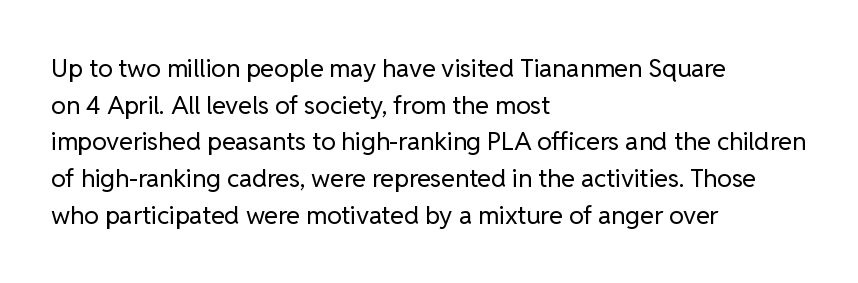
Weight: in the light-to-regular range. In CSS terms this would be text-align: left. The letters stand straight up with perfectly vertical stems. Each new line begins a customary step beneath the previous one. Characters follow at the spacing the type designer built in.
